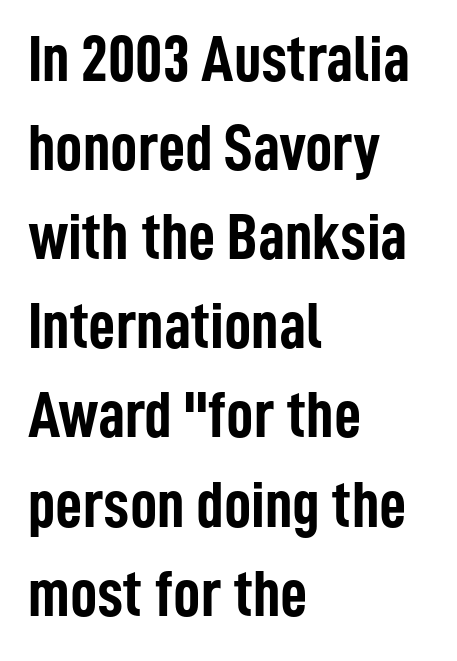
{"serif": "no", "italic": "no", "bold": "yes", "weight": "semibold", "width": "condensed", "stroke_contrast": "low", "x_height": "medium", "monospaced": "no", "underline": "no", "align": "left", "line_spacing": "normal", "line_spacing_ratio": 1.33, "letter_spacing": "normal", "letter_spacing_em": 0.0, "glyph_px": 67}
